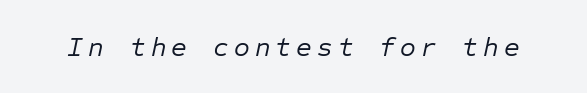
You can tell it's italic because the verticals aren't actually vertical. Lines of text with bare space underneath. The letters look calm and open, with moderate or lighter stems.
